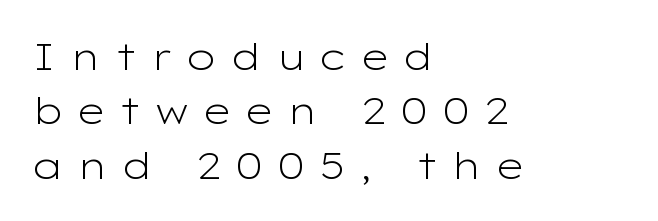
{"serif": "no", "italic": "no", "bold": "no", "weight": "light", "width": "wide", "stroke_contrast": "low", "x_height": "medium", "monospaced": "no", "underline": "no", "align": "left", "line_spacing": "normal", "line_spacing_ratio": 1.43, "letter_spacing": "wide", "letter_spacing_em": 0.35, "glyph_px": 38}
